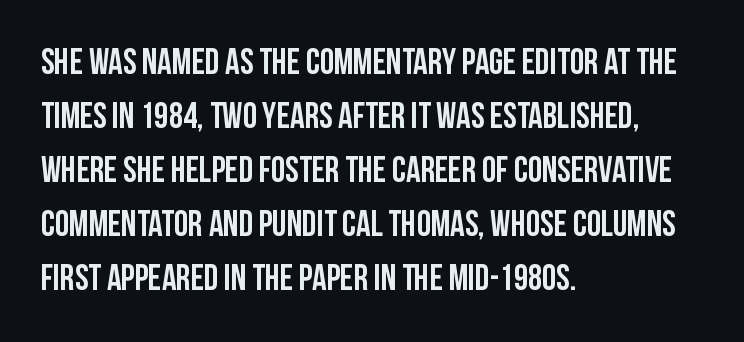
Q: Is the text italic (slanted)? A: No, it is upright.
Q: Is the typeface a serif or a sans-serif typeface? A: Sans-serif.
Q: Is the text underlined? A: No.
Q: How is the paragraph aligned? A: Left-aligned.
Q: Is the spacing between letters normal or unusually wide? A: Normal.
Q: Is the spacing between lines tight, normal or loose? A: Normal.
Q: Width (condensed, normal, or wide)? A: Condensed.
Q: Stroke contrast? A: Low.
Q: x-height? A: Large.
Q: Monospaced? A: No.
